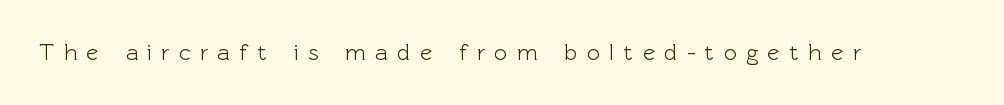
Q: Is the text italic (slanted)? A: No, it is upright.
Q: Is the text underlined? A: No.
Q: Is the spacing between letters normal or unusually wide? A: Unusually wide.
